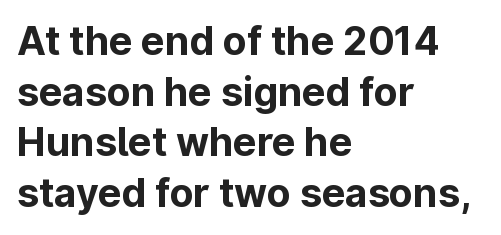
The image shows 39 px bold sans-serif type, upright; set left-aligned, normal line spacing (1.3x), normal letter spacing, not underlined; low stroke contrast and a medium x-height.
